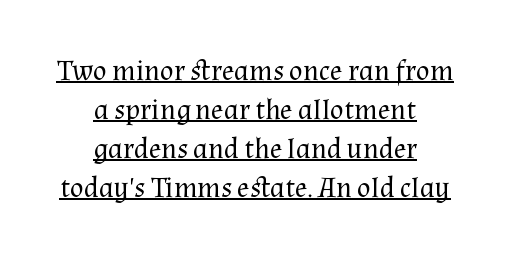
The image shows 29 px regular-weight type, upright; set centered, normal line spacing (1.34x), normal letter spacing, underlined; medium stroke contrast and a medium x-height.
